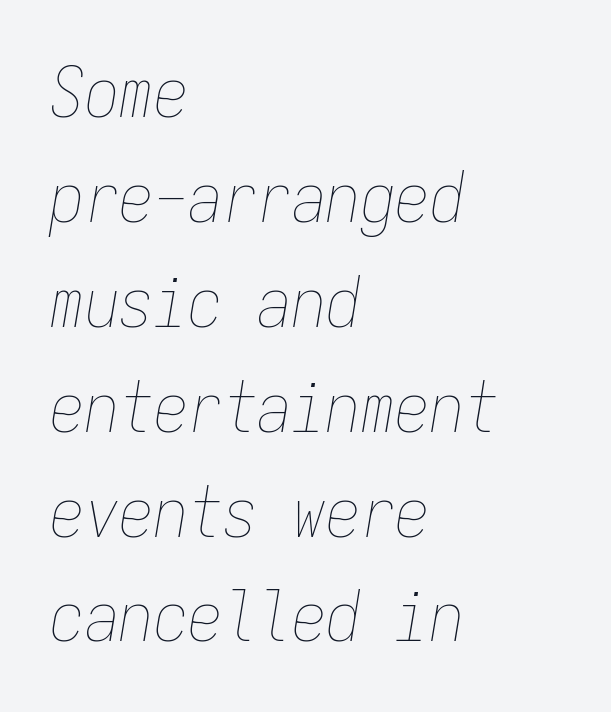
This is oblique type, the kind used for emphasis or titles. Casual observation: everything's shoved over to the left. The passage shown is typed in a monospace face where columns stay perfectly aligned. Normally led — the rows are evenly, conventionally spaced. Nothing unusual about the tracking: characters are spaced as the font intends. The foot of each line stays bare and open.
